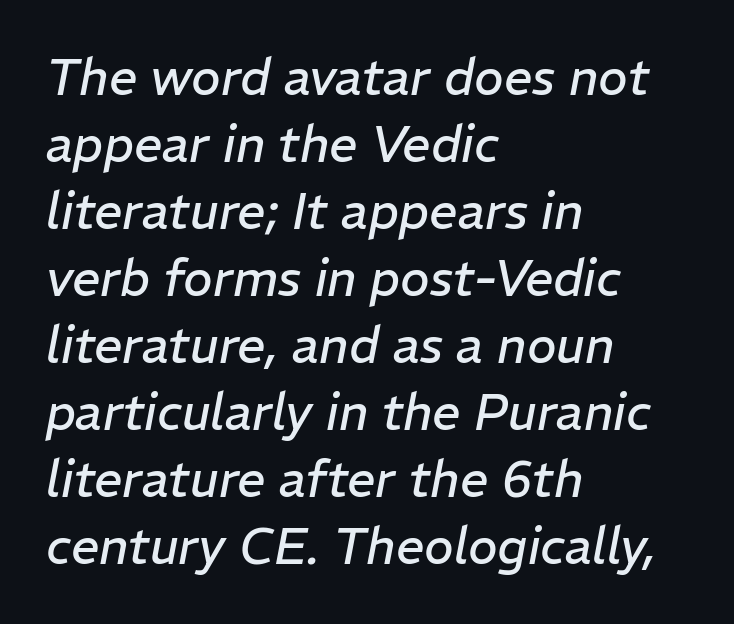
Q: Is the text bold? A: No.
Q: Is the text italic (slanted)? A: Yes, it leans right by about 11 degrees.
Q: Is the text underlined? A: No.
Q: How is the paragraph aligned? A: Left-aligned.
Q: Is the spacing between letters normal or unusually wide? A: Normal.
Q: Is the spacing between lines tight, normal or loose? A: Normal.
Q: Width (condensed, normal, or wide)? A: Normal.
Q: Stroke contrast? A: Low.
Q: x-height? A: Medium.
Q: Monospaced? A: No.
